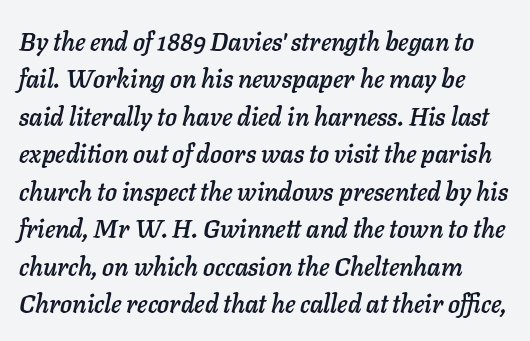
The image shows 25 px text type, italic (leaning right); set normal line spacing (1.5x), normal letter spacing, not underlined.
